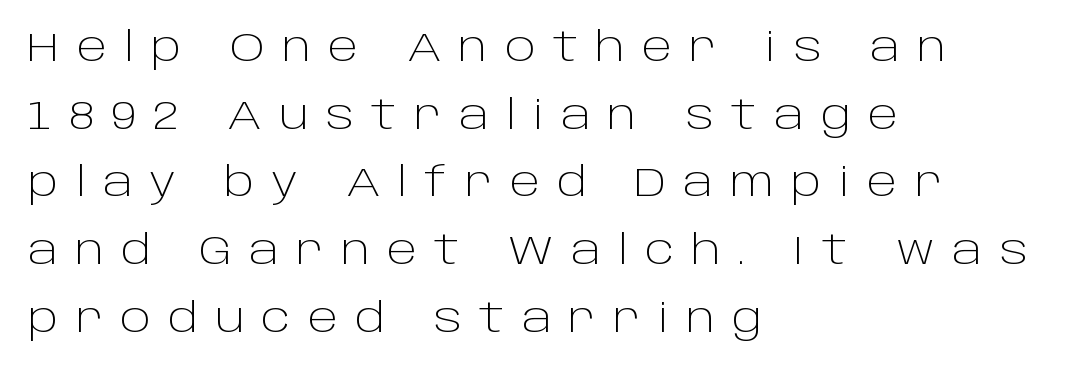
The image shows 41 px light sans-serif type, upright; set left-aligned, normal line spacing (1.65x), unusually wide letter spacing (+0.42 em), not underlined; low stroke contrast and a large x-height.
